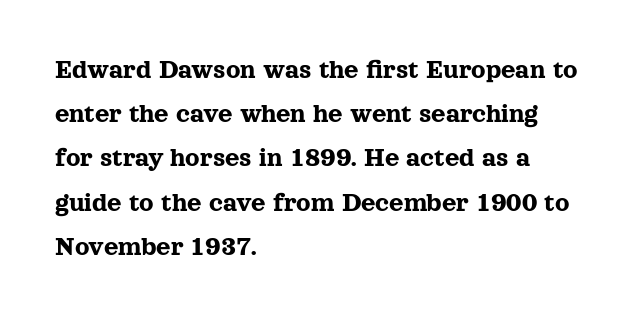
The image shows 28 px serif type, upright; set left-aligned, normal line spacing (1.58x), normal letter spacing, not underlined; a medium x-height.
